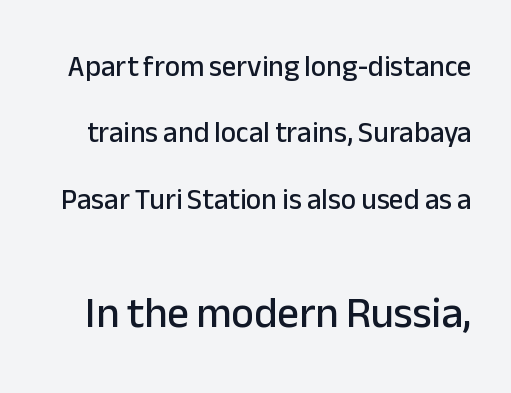
Two sizes are in play, and the larger belongs to the second block. What's the leading like? Stretched, with rows far apart. The letterforms sit shoulder to shoulder at normal distance. No feet cap the strokes, marking this as sans-serif type. Character widths vary here, with narrow letters taking less room than wide ones. Rule under the text: the space is simply empty.
